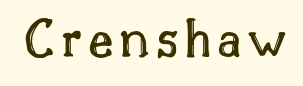
Q: Is the text italic (slanted)? A: No, it is upright.
Q: Is the text underlined? A: No.
Q: Width (condensed, normal, or wide)? A: Normal.
Q: x-height? A: Small.
Q: Monospaced? A: No.
